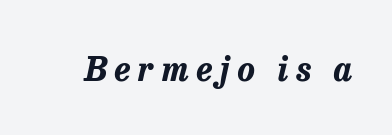
Q: Is the text bold? A: Yes.
Q: Is the text italic (slanted)? A: Yes, it leans right by about 13 degrees.
Q: Is the text underlined? A: No.
Q: Is the spacing between letters normal or unusually wide? A: Unusually wide.
Q: Width (condensed, normal, or wide)? A: Normal.
Q: Stroke contrast? A: Low.
Q: x-height? A: Medium.
Q: Monospaced? A: No.
